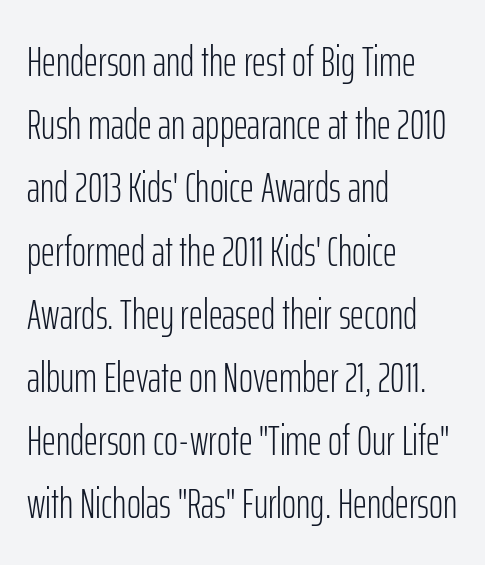
Q: Is the text bold? A: No.
Q: Is the text italic (slanted)? A: No, it is upright.
Q: Is the typeface a serif or a sans-serif typeface? A: Sans-serif.
Q: Is the text underlined? A: No.
Q: How is the paragraph aligned? A: Left-aligned.
Q: Is the spacing between letters normal or unusually wide? A: Normal.
Q: Is the spacing between lines tight, normal or loose? A: Normal.
Q: Width (condensed, normal, or wide)? A: Condensed.
Q: Stroke contrast? A: Low.
Q: x-height? A: Medium.
Q: Monospaced? A: No.
